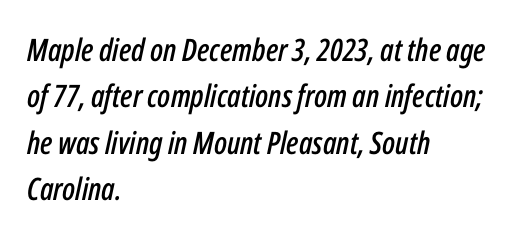
The image shows 31 px condensed type, italic (leaning right); set left-aligned, normal line spacing (1.5x), normal letter spacing, not underlined; low stroke contrast and a medium x-height.
